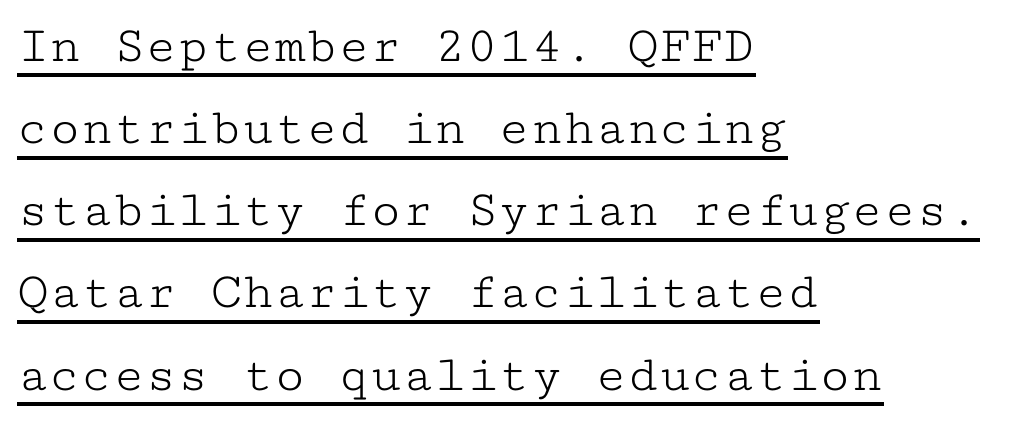
Q: Is the text bold? A: No.
Q: Is the text italic (slanted)? A: No, it is upright.
Q: Is the typeface a serif or a sans-serif typeface? A: Serif.
Q: Is the text underlined? A: Yes.
Q: How is the paragraph aligned? A: Left-aligned.
Q: Is the spacing between letters normal or unusually wide? A: Normal.
Q: Is the spacing between lines tight, normal or loose? A: Normal.
Q: Width (condensed, normal, or wide)? A: Wide.
Q: Stroke contrast? A: Low.
Q: x-height? A: Medium.
Q: Monospaced? A: Yes.
